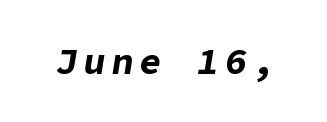
Q: Is the text bold? A: Yes.
Q: Is the text italic (slanted)? A: Yes, it leans right by about 9 degrees.
Q: Is the text underlined? A: No.
Q: Width (condensed, normal, or wide)? A: Normal.
Q: Stroke contrast? A: Low.
Q: x-height? A: Medium.
